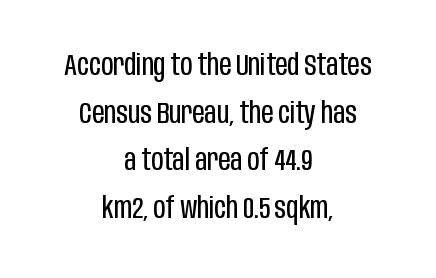
Is this a fixed-width face? No — the glyphs have proportional, varying widths. Stem width sits at or under what a default text font uses. When letters stand straight like this, we call the style roman or upright. The string is rendered with underlining switched off. Layout note: lines centered. Students, observe: this is what conventionally led text looks like.
